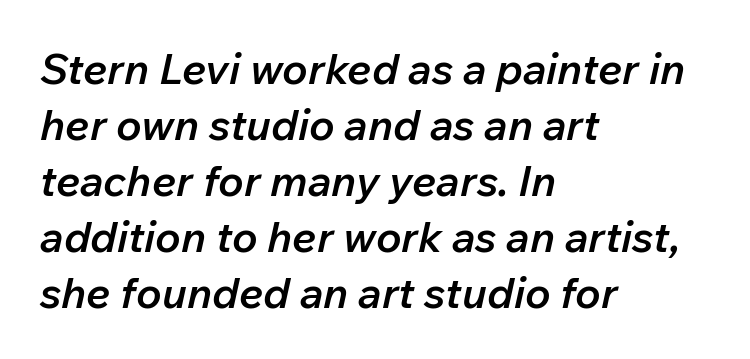
{"italic": "yes", "lean": "right", "slant_degrees": 12, "bold": "semi", "weight": "semibold", "width": "normal", "stroke_contrast": "low", "x_height": "medium", "monospaced": "no", "underline": "no", "align": "left", "line_spacing": "normal", "line_spacing_ratio": 1.3, "letter_spacing": "normal", "letter_spacing_em": 0.0, "glyph_px": 43}
